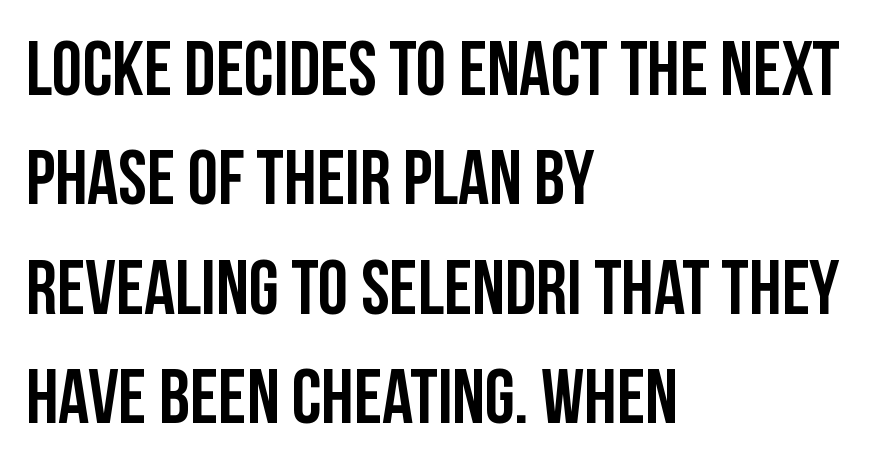
{"serif": "no", "italic": "no", "bold": "yes", "weight": "semibold", "width": "condensed", "stroke_contrast": "low", "x_height": "large", "monospaced": "no", "underline": "no", "align": "left", "line_spacing": "normal", "line_spacing_ratio": 1.42, "letter_spacing": "normal", "letter_spacing_em": 0.0, "glyph_px": 77}
